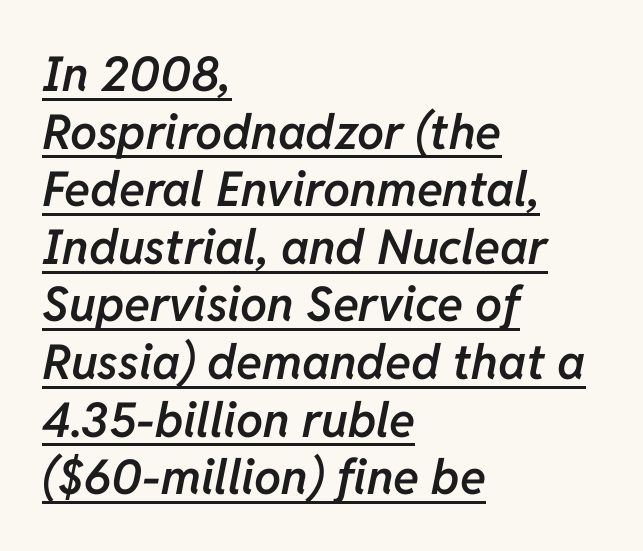
When letters slant like this, we call the style italic. Inter-character spacing is left at the font's built-in metrics. Firm but not heavy-handed strokes: this text is semibold. Honestly, the underline is the first thing you notice here. Do the characters align in a grid? No, the font is proportional.
